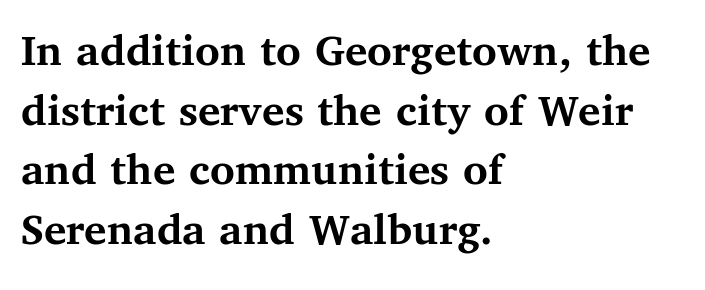
{"serif": "yes", "italic": "no", "bold": "yes", "weight": "semibold", "width": "normal", "stroke_contrast": "medium", "x_height": "medium", "monospaced": "no", "underline": "no", "align": "left", "line_spacing": "normal", "line_spacing_ratio": 1.27, "letter_spacing": "normal", "letter_spacing_em": 0.0, "glyph_px": 47}
